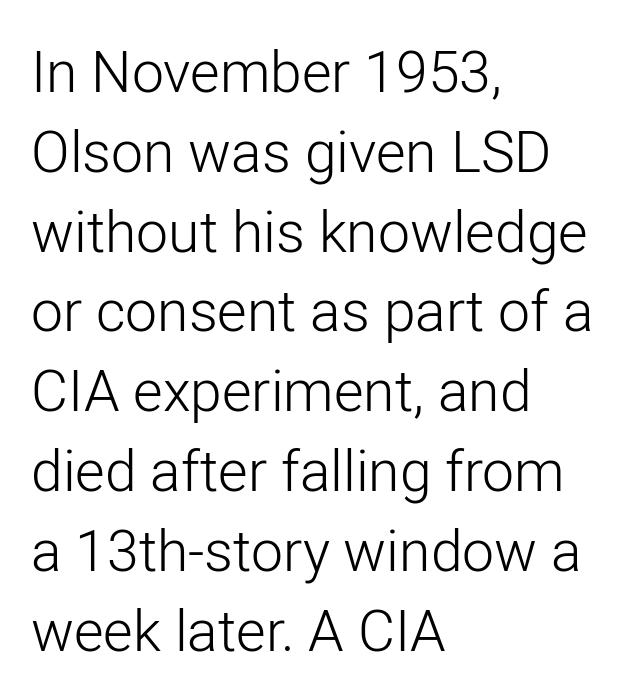
Q: Is the text bold? A: No.
Q: Is the text italic (slanted)? A: No, it is upright.
Q: Is the typeface a serif or a sans-serif typeface? A: Sans-serif.
Q: Is the text underlined? A: No.
Q: How is the paragraph aligned? A: Left-aligned.
Q: Is the spacing between letters normal or unusually wide? A: Normal.
Q: Is the spacing between lines tight, normal or loose? A: Normal.
Q: Width (condensed, normal, or wide)? A: Normal.
Q: Stroke contrast? A: Low.
Q: x-height? A: Medium.
Q: Monospaced? A: No.
